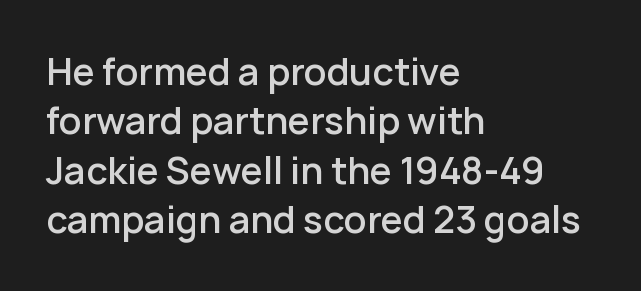
{"serif": "no", "italic": "no", "bold": "semi", "weight": "semibold", "width": "normal", "stroke_contrast": "low", "x_height": "medium", "monospaced": "no", "underline": "no", "align": "left", "line_spacing": "normal", "line_spacing_ratio": 1.37, "letter_spacing": "normal", "letter_spacing_em": 0.0, "glyph_px": 36}
